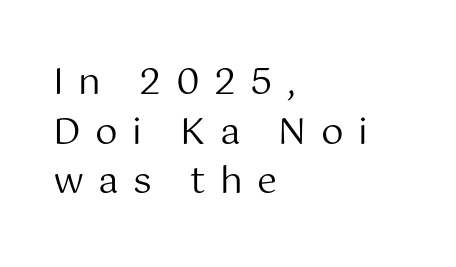
Q: Is the text bold? A: No.
Q: Is the text italic (slanted)? A: No, it is upright.
Q: Is the typeface a serif or a sans-serif typeface? A: Sans-serif.
Q: Is the text underlined? A: No.
Q: How is the paragraph aligned? A: Left-aligned.
Q: Is the spacing between letters normal or unusually wide? A: Unusually wide.
Q: Is the spacing between lines tight, normal or loose? A: Normal.
Q: Width (condensed, normal, or wide)? A: Normal.
Q: Stroke contrast? A: Medium.
Q: x-height? A: Medium.
Q: Monospaced? A: No.
